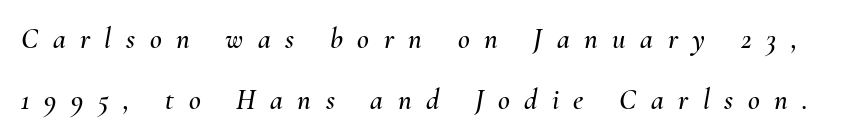
{"italic": "yes", "lean": "right", "slant_degrees": 10, "width": "normal", "stroke_contrast": "medium", "x_height": "small", "monospaced": "no", "underline": "no", "line_spacing": "loose", "line_spacing_ratio": 2.1, "letter_spacing": "wide", "letter_spacing_em": 0.5, "glyph_px": 29}
